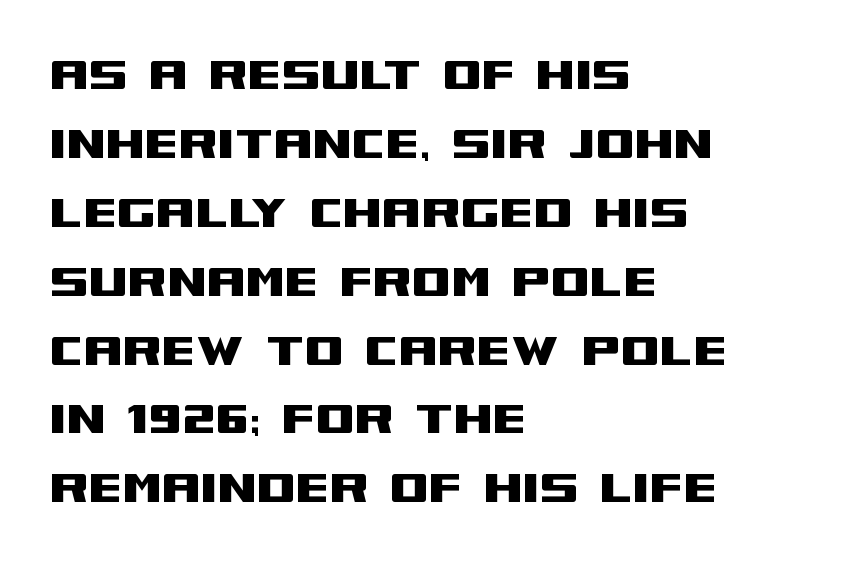
Q: Is the text italic (slanted)? A: No, it is upright.
Q: Is the typeface a serif or a sans-serif typeface? A: Sans-serif.
Q: Is the text underlined? A: No.
Q: How is the paragraph aligned? A: Left-aligned.
Q: Is the spacing between letters normal or unusually wide? A: Normal.
Q: Width (condensed, normal, or wide)? A: Wide.
Q: Stroke contrast? A: Medium.
Q: x-height? A: Large.
Q: Monospaced? A: No.
